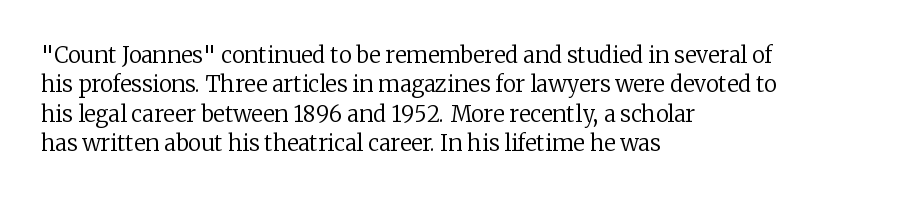
Q: Is the text bold? A: No.
Q: Is the text italic (slanted)? A: No, it is upright.
Q: Is the text underlined? A: No.
Q: How is the paragraph aligned? A: Left-aligned.
Q: Is the spacing between letters normal or unusually wide? A: Normal.
Q: Is the spacing between lines tight, normal or loose? A: Normal.
